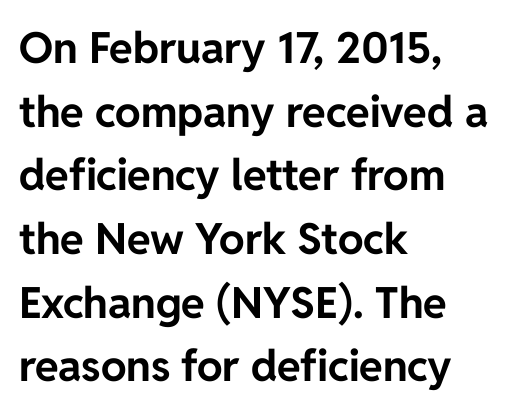
The rendering uses natural spacing where letterforms have individual widths. This is sans-serif lettering, the kind often seen on screens and signage. The type is set solid horizontally, with unmodified tracking. Horizontal alignment here is leftward, the default for most running prose. The gap between lines stays unmarked. Leading: standard.
